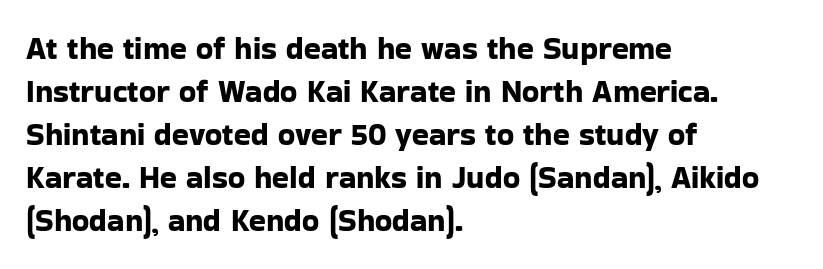
Is this a fixed-width face? No — the glyphs have proportional, varying widths. If you drew a line through each stem, it would be perfectly vertical. In terms of letterspacing, this is plain default setting. These lines are set flush left with a ragged right edge. Descender tails drop into unmarked territory.
